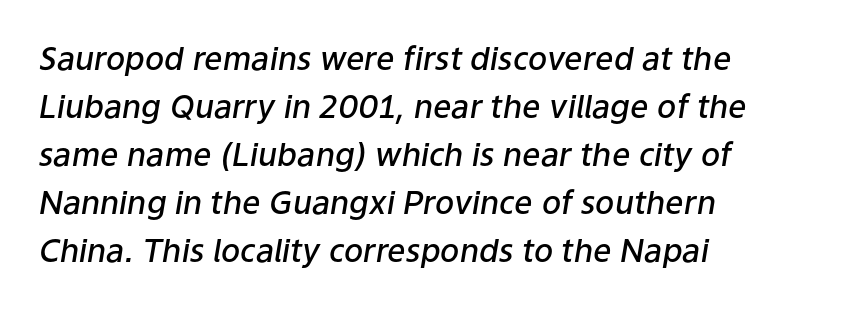
The image shows 32 px semibold type, italic (leaning right); set left-aligned, normal line spacing (1.5x), normal letter spacing, not underlined; low stroke contrast and a medium x-height.
